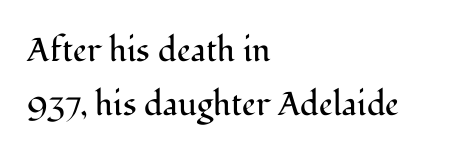
Left-aligned paragraph, ragged on the right. Standard letterfit; no display-style spreading of the glyphs. Bold? No — there's no thickening of the strokes. The foot of each line stays bare and open.
